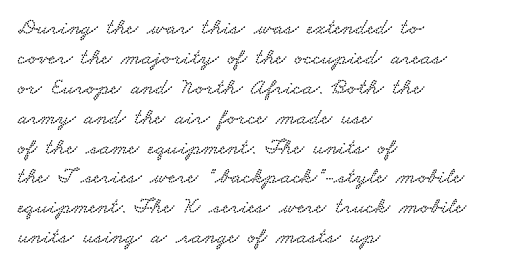
Q: Is the text underlined? A: No.
Q: How is the paragraph aligned? A: Left-aligned.
Q: Is the spacing between letters normal or unusually wide? A: Normal.
Q: Is the spacing between lines tight, normal or loose? A: Normal.
